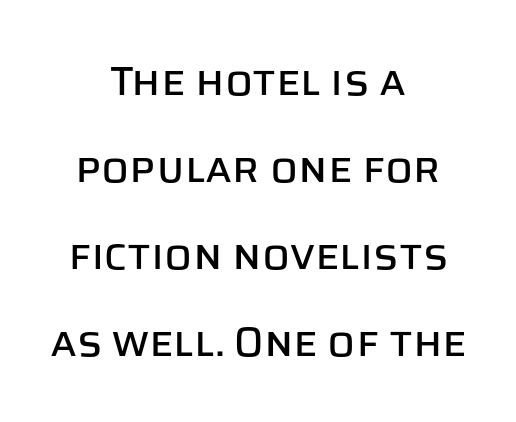
{"serif": "no", "italic": "no", "width": "normal", "stroke_contrast": "low", "x_height": "large", "monospaced": "no", "underline": "no", "align": "center", "line_spacing": "loose", "line_spacing_ratio": 2.12, "letter_spacing": "normal", "letter_spacing_em": 0.0, "glyph_px": 41}
